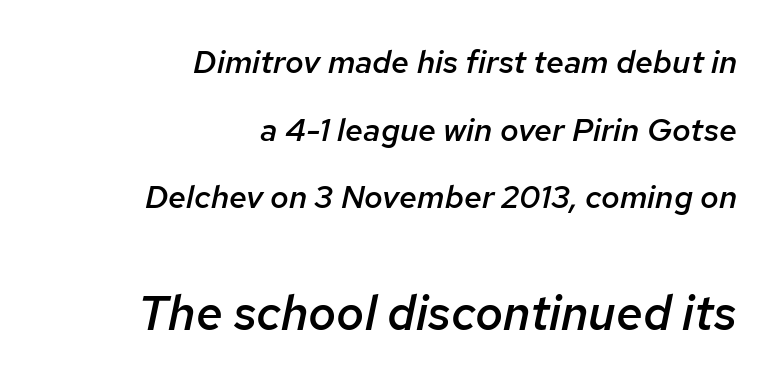
Q: Is the text bold? A: Semi-bold.
Q: Is the text italic (slanted)? A: Yes, it leans right by about 12 degrees.
Q: Is the text underlined? A: No.
Q: How is the paragraph aligned? A: Right-aligned.
Q: Is the spacing between letters normal or unusually wide? A: Normal.
Q: Is the spacing between lines tight, normal or loose? A: Loose.
Q: Which block of text is set in a larger size, the first (top) or the second (bottom)? A: The second (bottom) one.
Q: Width (condensed, normal, or wide)? A: Normal.
Q: Stroke contrast? A: Low.
Q: x-height? A: Medium.
Q: Monospaced? A: No.
